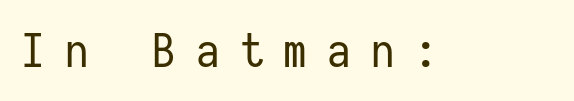
{"serif": "no", "italic": "no", "bold": "no", "weight": "regular", "width": "condensed", "stroke_contrast": "low", "x_height": "medium", "monospaced": "yes", "underline": "no", "letter_spacing": "wide", "letter_spacing_em": 0.43, "glyph_px": 47}
